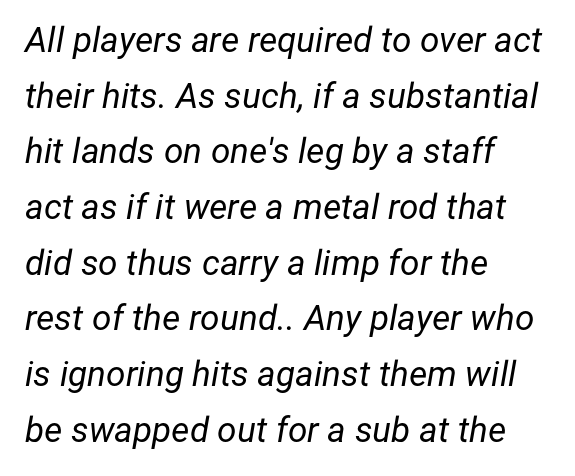
Q: Is the text bold? A: No.
Q: Is the text italic (slanted)? A: Yes, it leans right by about 12 degrees.
Q: Is the text underlined? A: No.
Q: How is the paragraph aligned? A: Left-aligned.
Q: Is the spacing between letters normal or unusually wide? A: Normal.
Q: Is the spacing between lines tight, normal or loose? A: Normal.
Q: Width (condensed, normal, or wide)? A: Normal.
Q: Stroke contrast? A: Low.
Q: x-height? A: Medium.
Q: Monospaced? A: No.
